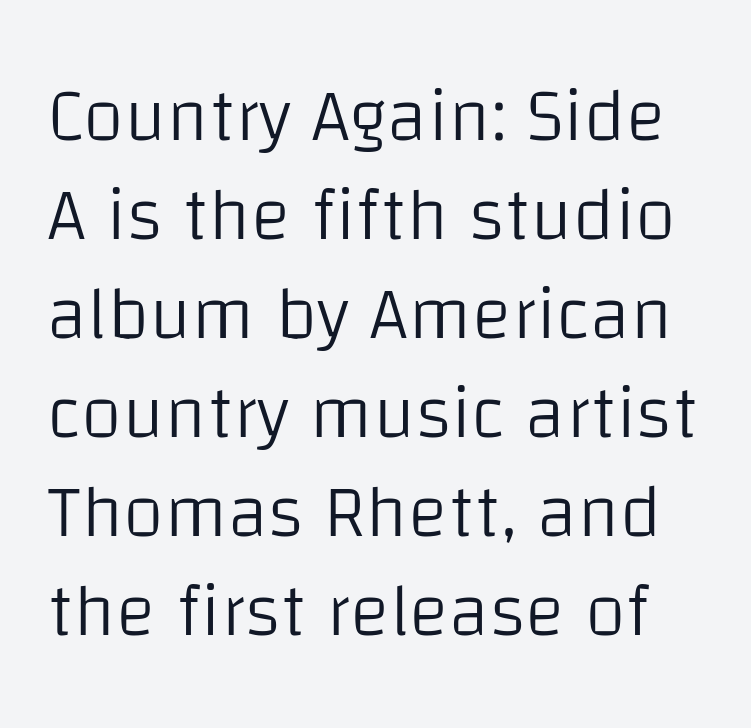
{"serif": "no", "italic": "no", "bold": "no", "weight": "light", "width": "normal", "stroke_contrast": "low", "x_height": "large", "monospaced": "no", "underline": "no", "line_spacing": "normal", "line_spacing_ratio": 1.32, "letter_spacing": "normal", "letter_spacing_em": 0.0, "glyph_px": 75}
